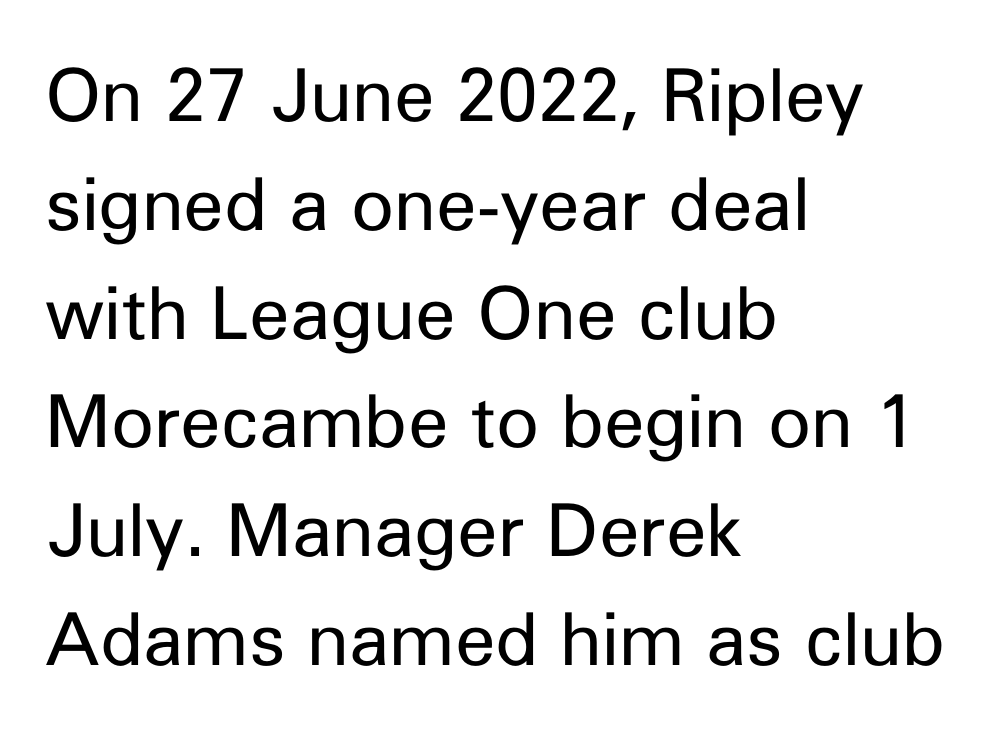
{"serif": "no", "italic": "no", "bold": "no", "weight": "regular", "width": "normal", "stroke_contrast": "low", "x_height": "medium", "monospaced": "no", "underline": "no", "align": "left", "line_spacing": "normal", "line_spacing_ratio": 1.49, "letter_spacing": "normal", "letter_spacing_em": 0.0, "glyph_px": 73}
